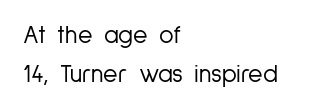
The image shows 25 px text type, upright; set left-aligned, normal line spacing (1.56x), normal letter spacing, not underlined.
